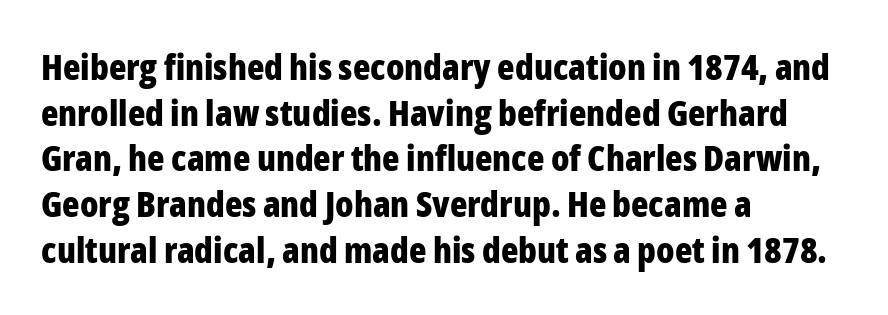
{"serif": "no", "italic": "no", "bold": "yes", "weight": "bold", "width": "condensed", "stroke_contrast": "low", "x_height": "medium", "monospaced": "no", "underline": "no", "align": "left", "line_spacing": "normal", "line_spacing_ratio": 1.27, "letter_spacing": "normal", "letter_spacing_em": 0.0, "glyph_px": 36}
